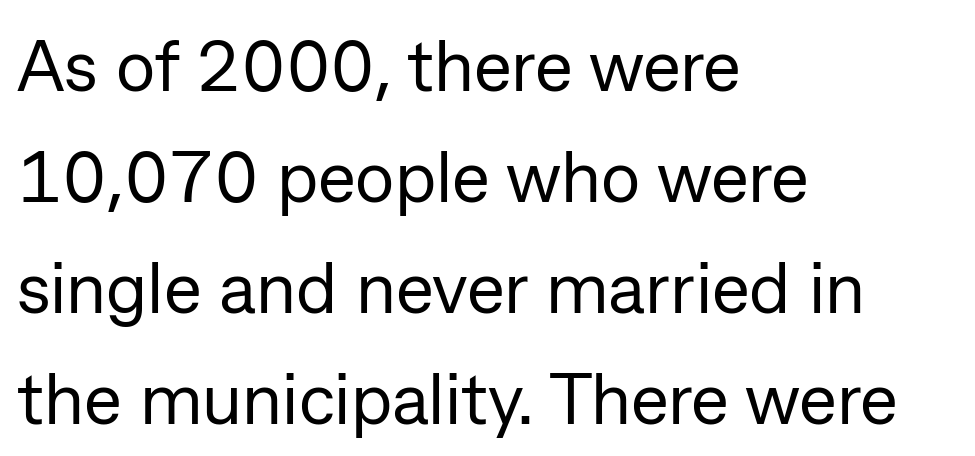
Q: Is the text bold? A: No.
Q: Is the text italic (slanted)? A: No, it is upright.
Q: Is the typeface a serif or a sans-serif typeface? A: Sans-serif.
Q: Is the text underlined? A: No.
Q: How is the paragraph aligned? A: Left-aligned.
Q: Is the spacing between letters normal or unusually wide? A: Normal.
Q: Is the spacing between lines tight, normal or loose? A: Normal.
Q: Width (condensed, normal, or wide)? A: Normal.
Q: Stroke contrast? A: Low.
Q: x-height? A: Medium.
Q: Monospaced? A: No.
